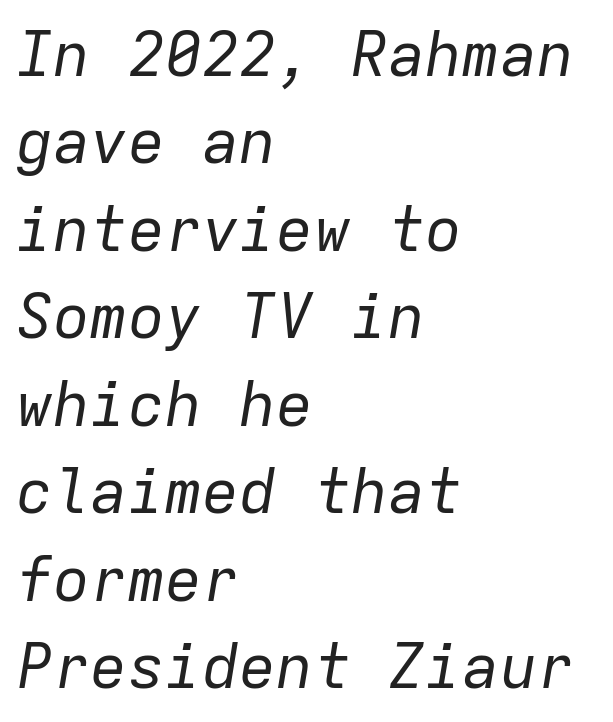
The image shows 62 px regular-weight type, italic (leaning right), monospaced; set left-aligned, normal line spacing (1.41x), normal letter spacing, not underlined; low stroke contrast and a medium x-height.
